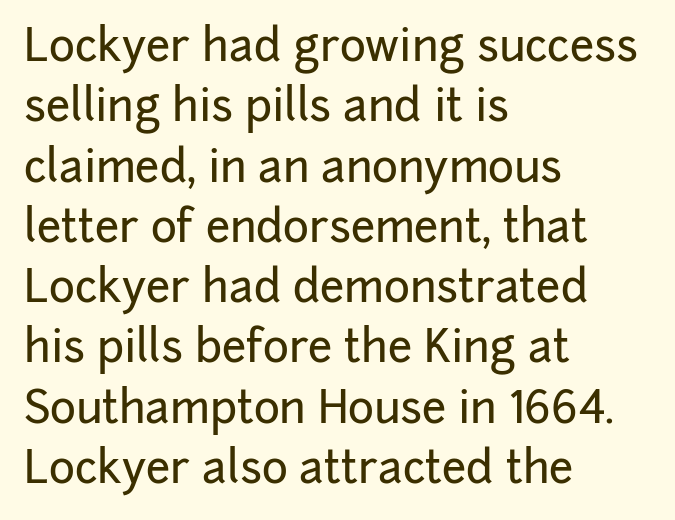
Q: Is the text italic (slanted)? A: No, it is upright.
Q: Is the typeface a serif or a sans-serif typeface? A: Sans-serif.
Q: Is the text underlined? A: No.
Q: How is the paragraph aligned? A: Left-aligned.
Q: Is the spacing between letters normal or unusually wide? A: Normal.
Q: Is the spacing between lines tight, normal or loose? A: Normal.
Q: Width (condensed, normal, or wide)? A: Normal.
Q: Stroke contrast? A: Low.
Q: x-height? A: Medium.
Q: Monospaced? A: No.
